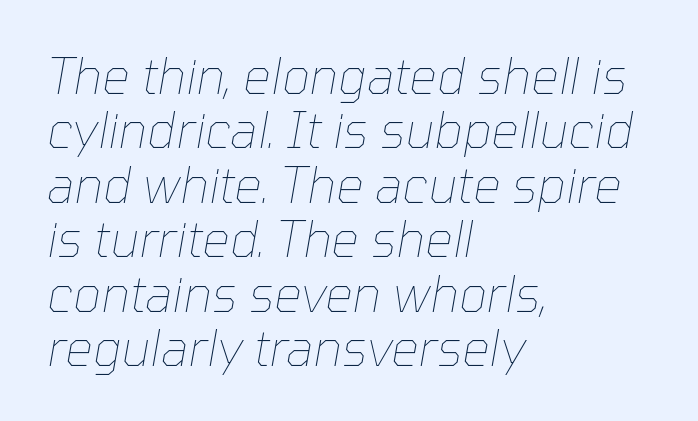
{"italic": "yes", "lean": "right", "slant_degrees": 10, "bold": "no", "weight": "thin", "width": "normal", "stroke_contrast": "low", "x_height": "medium", "monospaced": "no", "underline": "no", "align": "left", "line_spacing": "tight", "line_spacing_ratio": 1.11, "letter_spacing": "normal", "letter_spacing_em": 0.0, "glyph_px": 49}
